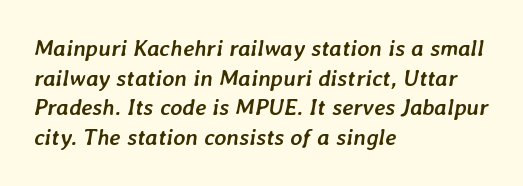
Q: Is the text bold? A: Yes.
Q: Is the text italic (slanted)? A: Yes, it leans right by about 7 degrees.
Q: Is the text underlined? A: No.
Q: How is the paragraph aligned? A: Left-aligned.
Q: Is the spacing between letters normal or unusually wide? A: Normal.
Q: Is the spacing between lines tight, normal or loose? A: Normal.
